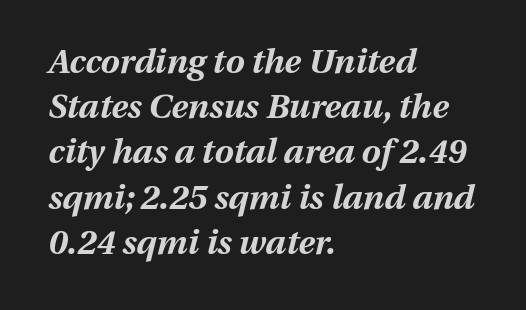
Q: Is the text bold? A: Yes.
Q: Is the text italic (slanted)? A: Yes, it leans right by about 13 degrees.
Q: Is the text underlined? A: No.
Q: How is the paragraph aligned? A: Left-aligned.
Q: Is the spacing between letters normal or unusually wide? A: Normal.
Q: Is the spacing between lines tight, normal or loose? A: Normal.
Q: Width (condensed, normal, or wide)? A: Normal.
Q: Stroke contrast? A: Medium.
Q: x-height? A: Medium.
Q: Monospaced? A: No.
